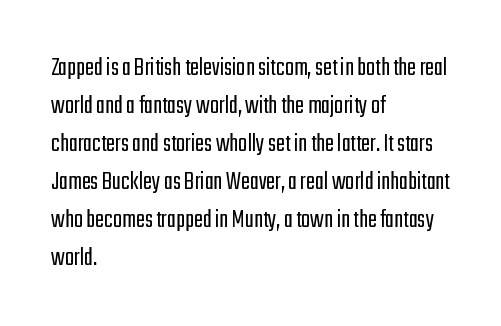
The designer left line spacing at the default. A classic flush-left, rag-right setting is used for this passage. The font sits on the lighter half of the weight spectrum, regular included. The letters stand straight up with perfectly vertical stems. No word sits above an underline.
